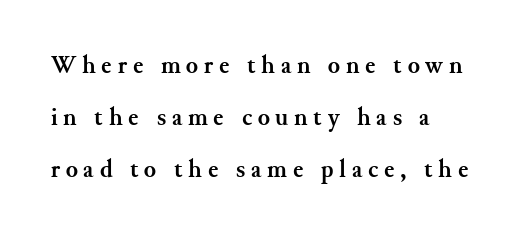
{"italic": "no", "bold": "yes", "underline": "no", "align": "left", "line_spacing": "loose", "line_spacing_ratio": 2.08, "letter_spacing": "wide", "letter_spacing_em": 0.23, "glyph_px": 25}
